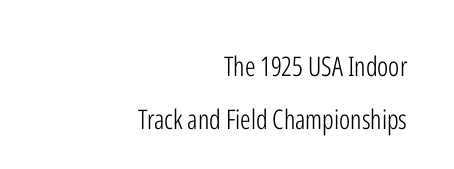
{"italic": "no", "bold": "no", "underline": "no", "align": "right", "line_spacing": "loose", "line_spacing_ratio": 1.96, "letter_spacing": "normal", "letter_spacing_em": 0.0, "glyph_px": 27}
